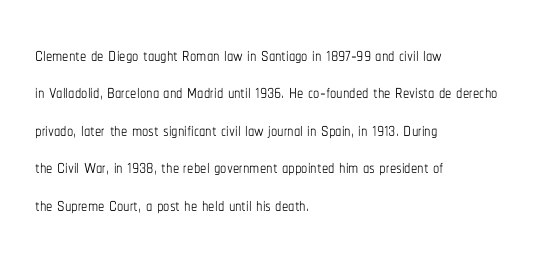
In CSS terms this would be text-align: left. Descenders are the only things crossing below the line. One glance says typical: line gaps are just what's usual. This is the regular roman posture of the typeface.
